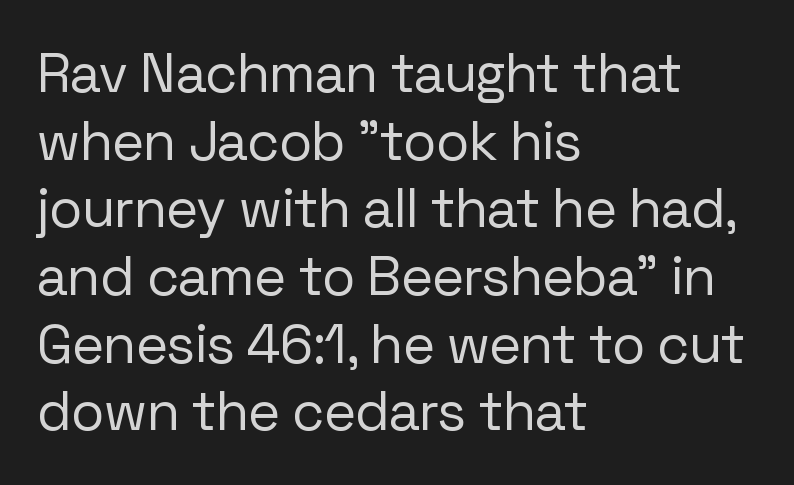
The image shows 55 px regular-weight sans-serif type, upright; set left-aligned, line spacing 1.23x, normal letter spacing, not underlined; low stroke contrast and a medium x-height.
